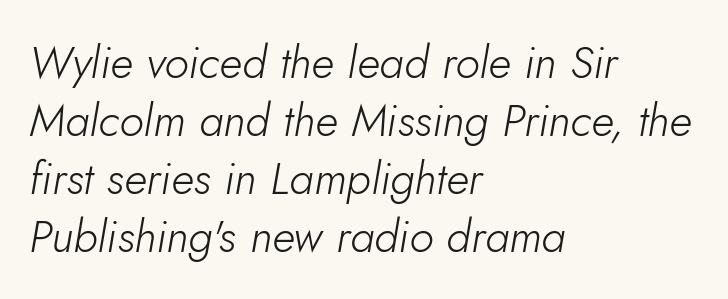
{"italic": "yes", "lean": "right", "slant_degrees": 5, "bold": "no", "weight": "light", "width": "normal", "stroke_contrast": "low", "x_height": "small", "monospaced": "no", "underline": "no", "align": "left", "line_spacing": "normal", "line_spacing_ratio": 1.29, "letter_spacing": "normal", "letter_spacing_em": 0.0, "glyph_px": 45}
